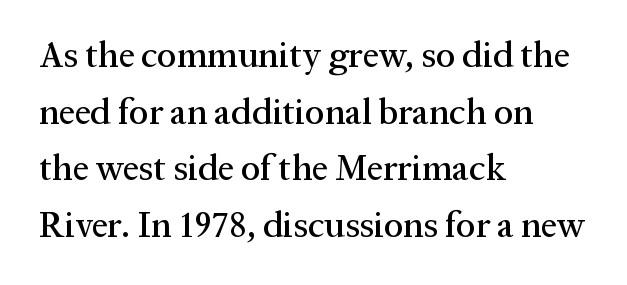
The image shows 36 px serif type, upright; set left-aligned, normal line spacing (1.57x), normal letter spacing, not underlined; medium stroke contrast and a medium x-height.
